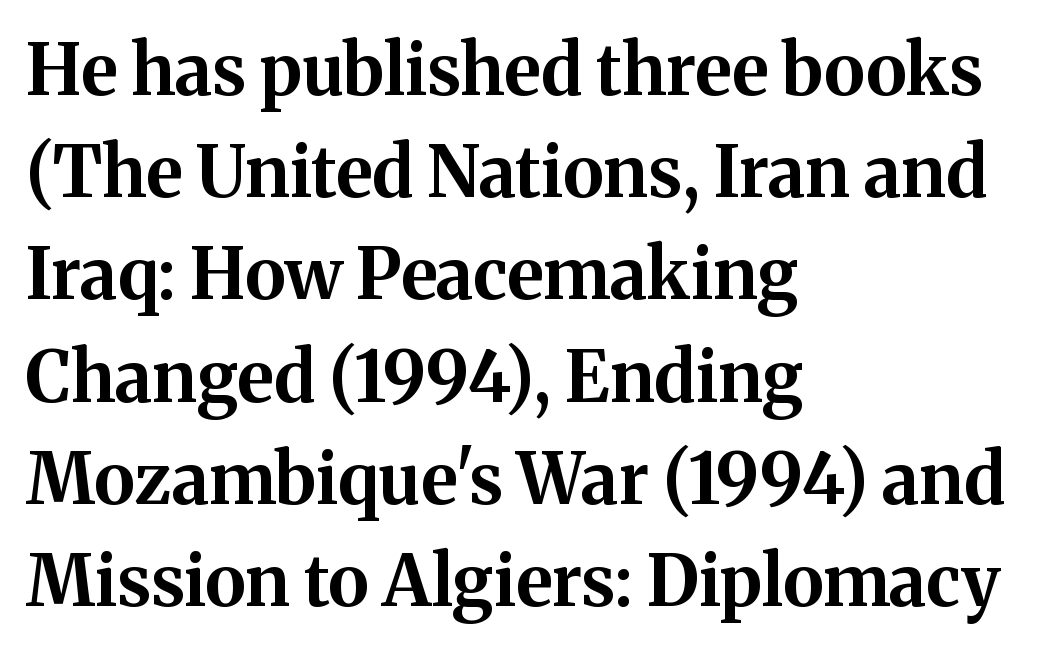
The rendering anchors every line to the left-hand side. The baseline area is clear. What's the leading like? Ordinary, nothing unusual. These words are printed bold, with thick strokes throughout. Designer's note — italics off, roman on.
